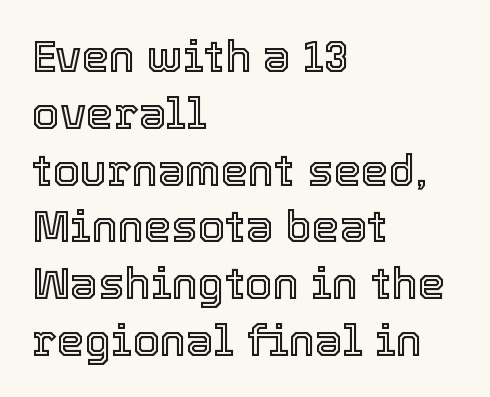
Line spacing here is normal. Lines of text with bare space underneath. A typesetter would call this proportional, since set widths differ per character. Here the glyphs are tracked normally, forming tight word shapes. These lines were composed using upright roman letters.
